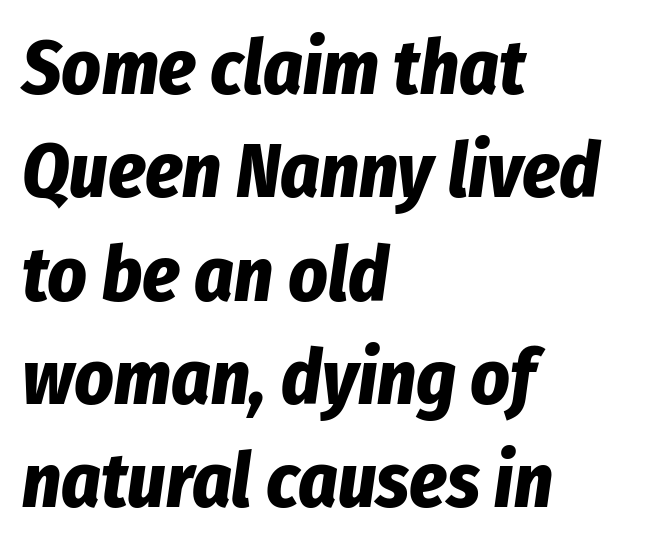
The image shows 76 px bold, condensed type, italic (leaning right); set left-aligned, normal line spacing (1.36x), normal letter spacing, not underlined; low stroke contrast and a medium x-height.
